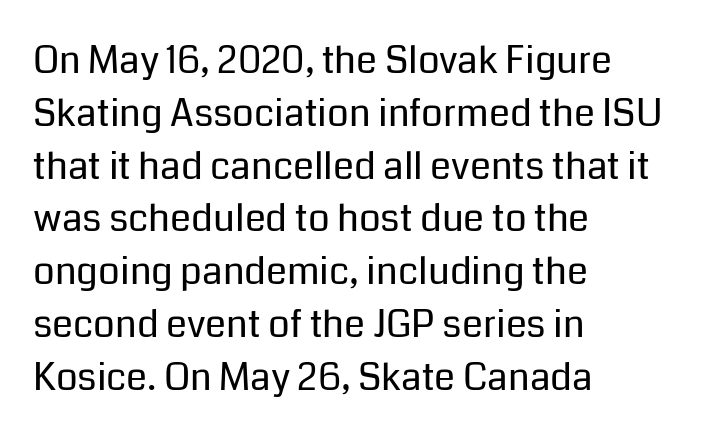
{"serif": "no", "italic": "no", "bold": "no", "weight": "regular", "width": "normal", "stroke_contrast": "low", "x_height": "medium", "monospaced": "no", "underline": "no", "align": "left", "line_spacing": "normal", "line_spacing_ratio": 1.39, "letter_spacing": "normal", "letter_spacing_em": 0.0, "glyph_px": 38}
